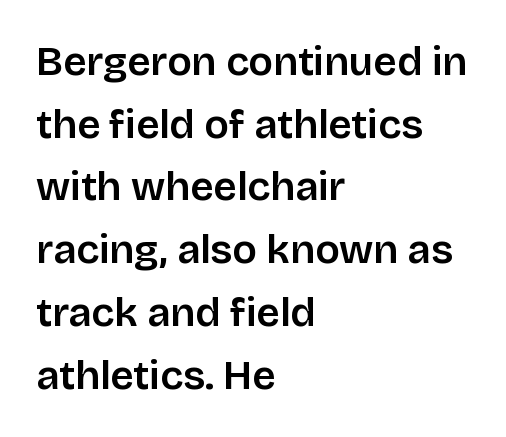
The image shows 41 px semibold sans-serif type, upright; set left-aligned, normal line spacing (1.53x), normal letter spacing, not underlined; low stroke contrast and a large x-height.
